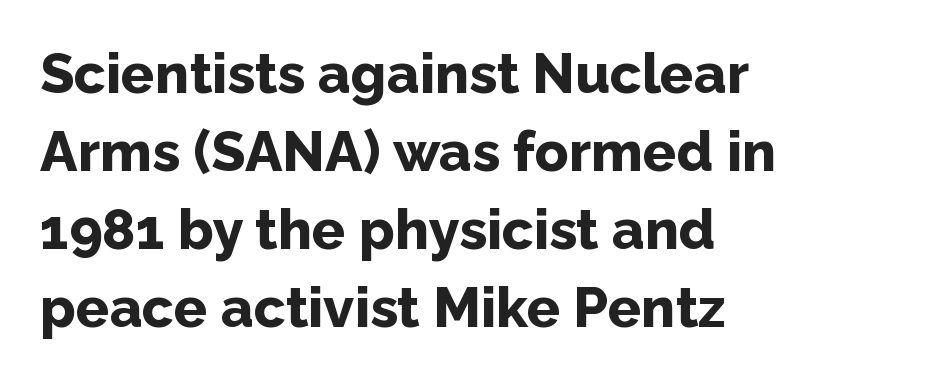
Q: Is the text bold? A: Yes.
Q: Is the text italic (slanted)? A: No, it is upright.
Q: Is the typeface a serif or a sans-serif typeface? A: Sans-serif.
Q: Is the text underlined? A: No.
Q: How is the paragraph aligned? A: Left-aligned.
Q: Is the spacing between letters normal or unusually wide? A: Normal.
Q: Is the spacing between lines tight, normal or loose? A: Normal.
Q: Width (condensed, normal, or wide)? A: Normal.
Q: Stroke contrast? A: Low.
Q: x-height? A: Medium.
Q: Monospaced? A: No.
